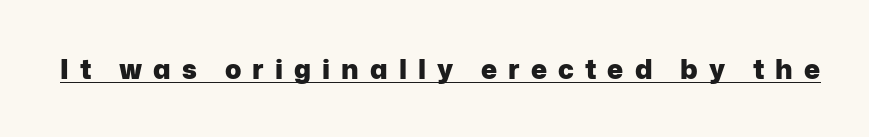
Q: Is the text bold? A: Yes.
Q: Is the text italic (slanted)? A: No, it is upright.
Q: Is the text underlined? A: Yes.
Q: Is the spacing between letters normal or unusually wide? A: Unusually wide.
